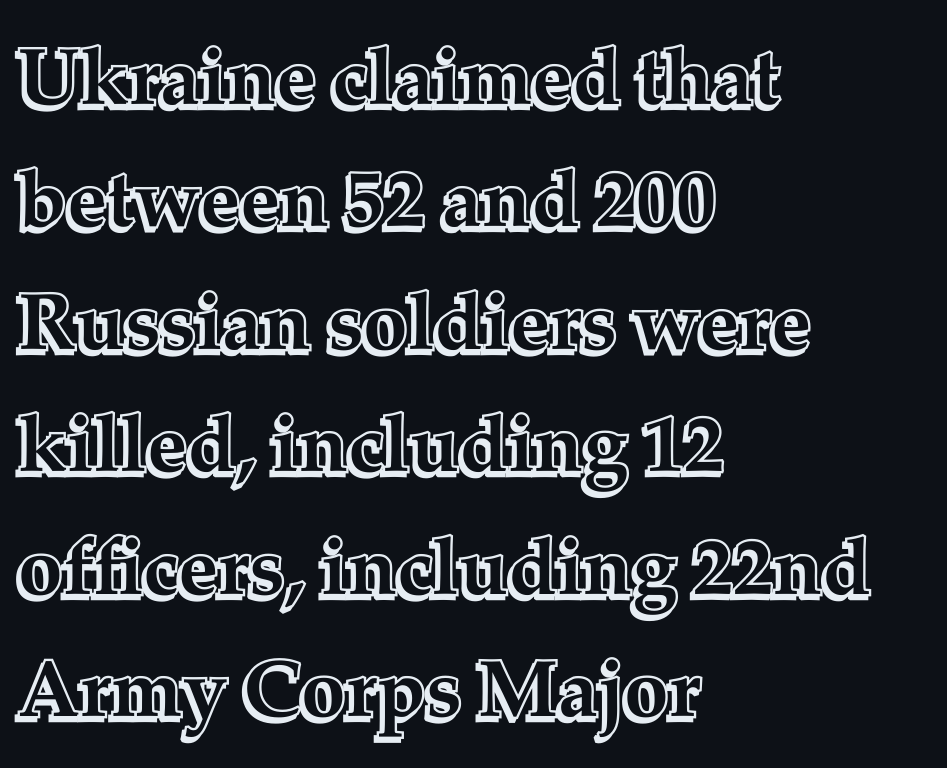
Layout note: lines flush left. Looks like regular typesetting: each glyph gets only the width it needs. Glyph-to-glyph distance matches everyday printed text. The space between consecutive lines is moderate. Beneath every word, the page is bare. Posture: vertical.
